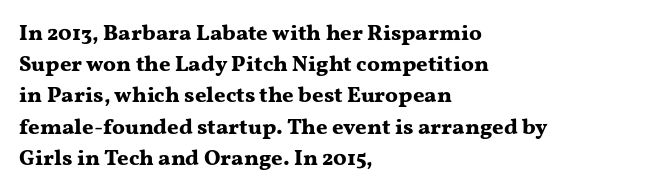
Q: Is the text bold? A: Yes.
Q: Is the text italic (slanted)? A: No, it is upright.
Q: Is the text underlined? A: No.
Q: How is the paragraph aligned? A: Left-aligned.
Q: Is the spacing between letters normal or unusually wide? A: Normal.
Q: Is the spacing between lines tight, normal or loose? A: Normal.
